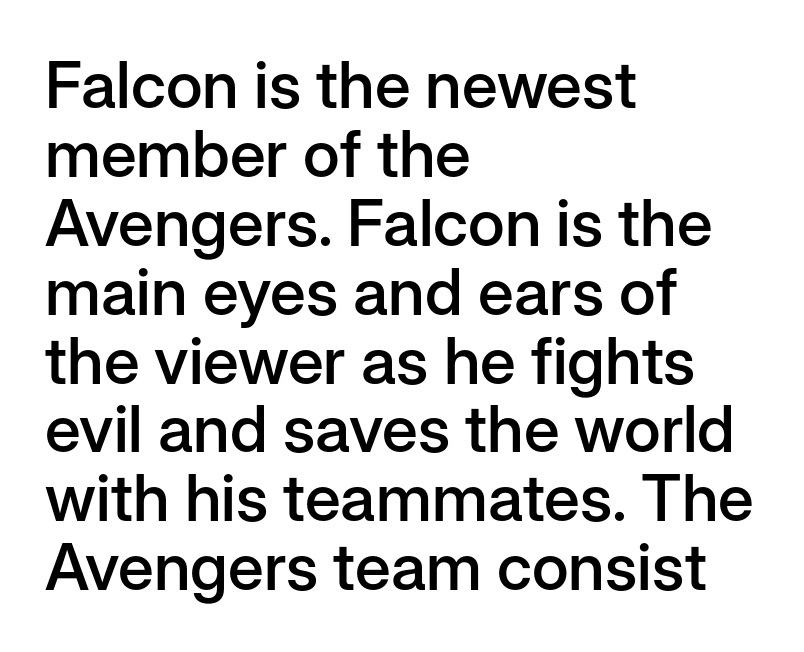
Unlike a traditional serif, this face leaves its strokes unadorned. The lines are quadded left. Think of a printed novel: that variable character pitch is what you see here. Standard letterfit; no display-style spreading of the glyphs. A semibold gives these letters moderate extra thickness, short of bold. If you drew a line through each stem, it would be perfectly vertical.
